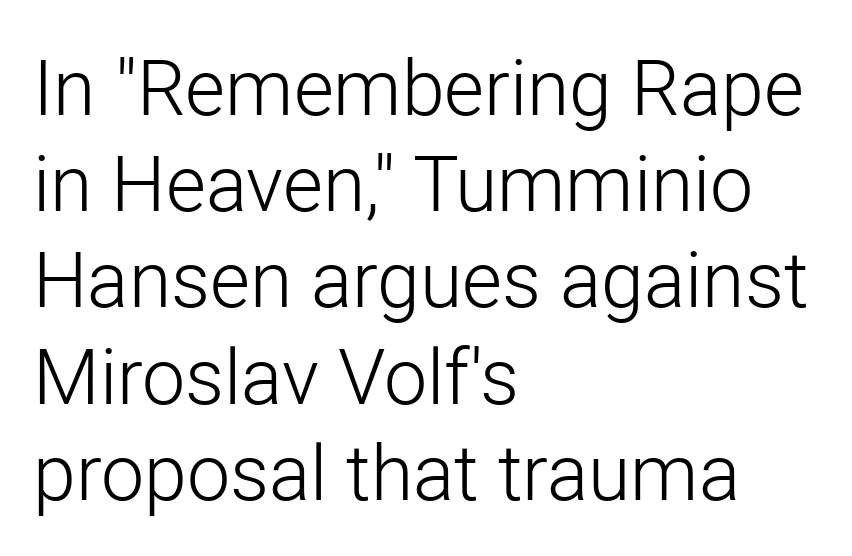
The image shows 77 px light sans-serif type, upright; set left-aligned, normal line spacing (1.25x), normal letter spacing, not underlined; low stroke contrast and a medium x-height.
